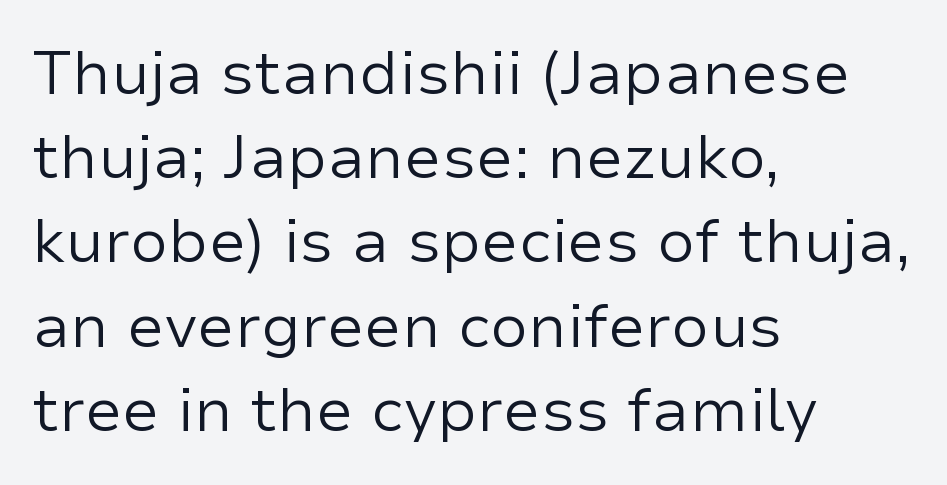
Posture: straight, roman, zero tilt. Is this a sans? Yes — the strokes have no serifs. The cut favours lightness, reaching ordinary text weight at its darkest. Underline: absent. Characters follow at the spacing the type designer built in. The line-height multiplier appears to be the usual default.
